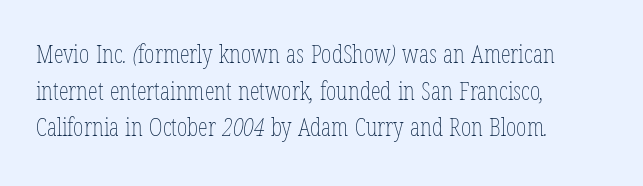
Honestly, the letter spacing is just normal — you wouldn't notice it. Ink coverage per letter is moderate at most. The lines in this sample share a left origin and differ only in where they stop. Is there much room between lines? A standard amount, neither cramped nor airy.
